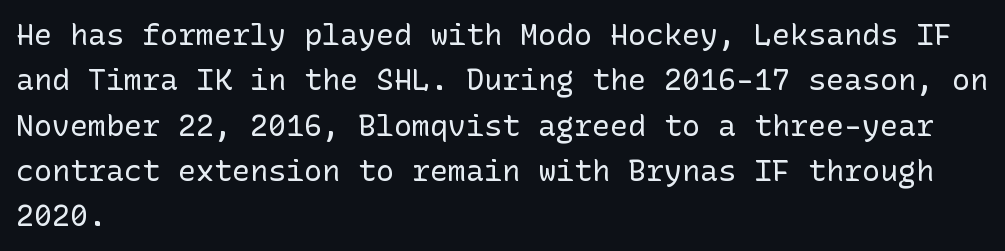
The image shows 30 px regular-weight sans-serif type, upright; set left-aligned, normal line spacing (1.51x), normal letter spacing, not underlined; low stroke contrast and a medium x-height.
